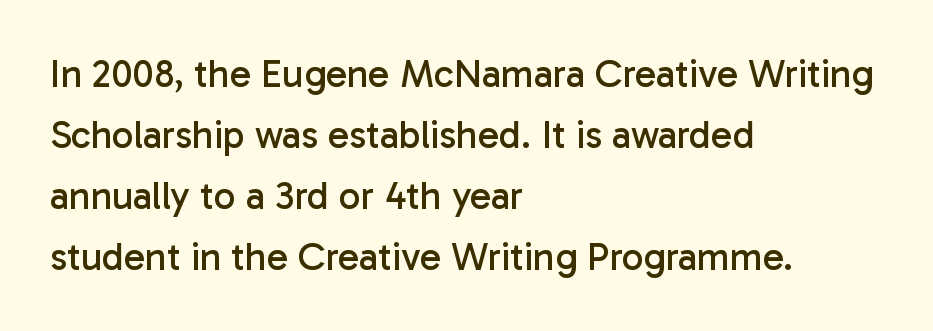
This rendering leaves character spacing at its baseline value. The compositor pushed each line to the left boundary. Check the space under the baseline: it is left empty. The weight would be labelled regular, book, light, or lighter still. Summary of vertical rhythm: regular, with standard interline spacing. Varying glyph widths throughout — classic text-font behaviour.
